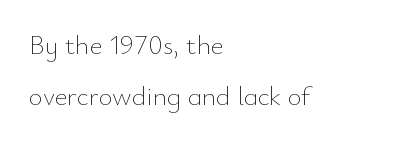
{"italic": "no", "bold": "no", "underline": "no", "align": "left", "line_spacing_ratio": 1.88, "letter_spacing": "normal", "letter_spacing_em": 0.0, "glyph_px": 27}
